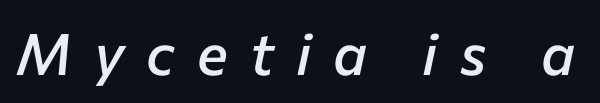
Q: Is the text bold? A: Semi-bold.
Q: Is the text italic (slanted)? A: Yes, it leans right by about 12 degrees.
Q: Is the text underlined? A: No.
Q: Is the spacing between letters normal or unusually wide? A: Unusually wide.
Q: Width (condensed, normal, or wide)? A: Normal.
Q: Stroke contrast? A: Low.
Q: x-height? A: Medium.
Q: Monospaced? A: No.
